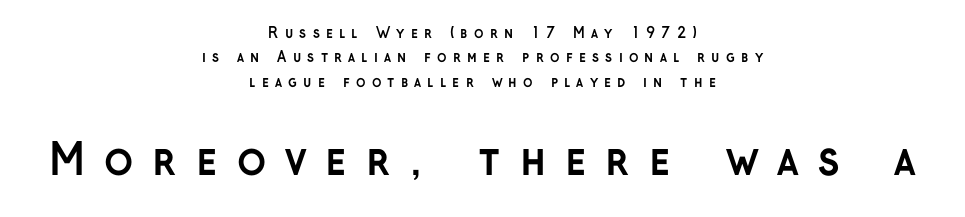
Top chunk: small. Bottom chunk: large. You could not count columns in this text — the font is proportionally spaced. Tracking value appears strongly positive — letters spread wide. Emphasis by weight is at full strength: bold.
